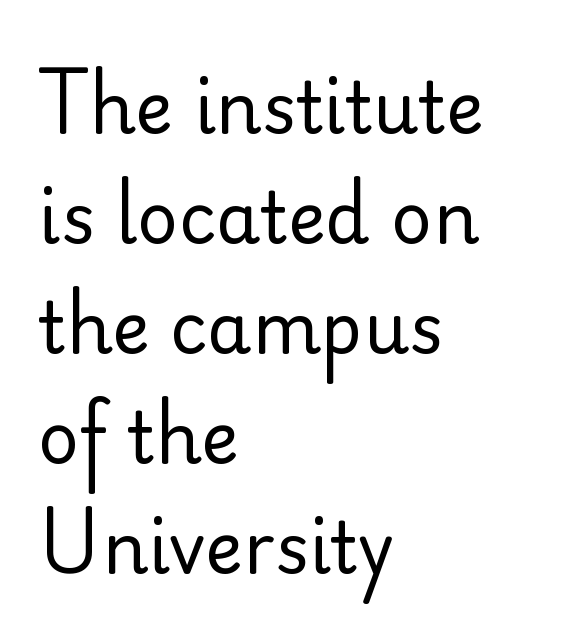
Visually the block forms a straight wall on the left and a jagged coastline on the right. Counters stay open thanks to moderate or lighter strokes. Nobody touched the tracking dial on this one. You could not count columns in this text — the font is proportionally spaced. If you drew a line through each stem, it would be perfectly vertical.
